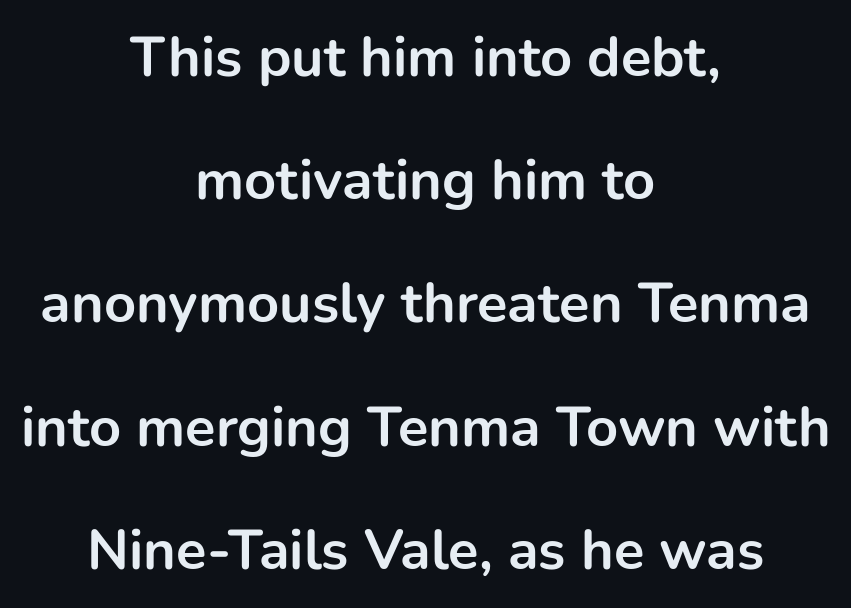
The image shows 56 px bold sans-serif type, upright; set centered, loose line spacing (2.2x), normal letter spacing, not underlined; low stroke contrast and a medium x-height.
